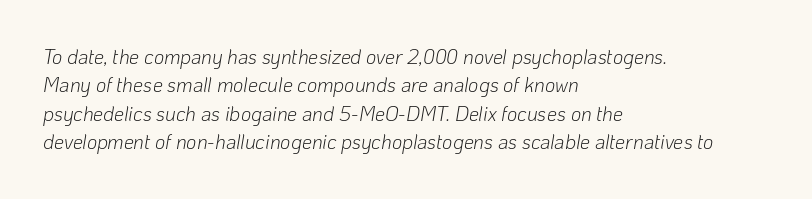
The image shows 20 px text type, italic (leaning right); set left-aligned, normal line spacing (1.42x), normal letter spacing, not underlined.
